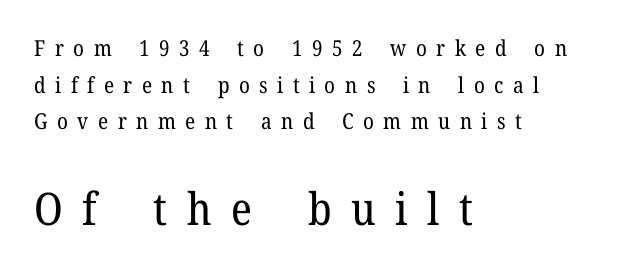
{"serif": "yes", "italic": "no", "bold": "no", "weight": "regular", "width": "normal", "stroke_contrast": "low", "x_height": "medium", "monospaced": "no", "underline": "no", "align": "left", "line_spacing": "normal", "line_spacing_ratio": 1.66, "letter_spacing": "wide", "letter_spacing_em": 0.43, "larger_block": "second", "size_ratio": 2.05, "glyph_px": 45}
